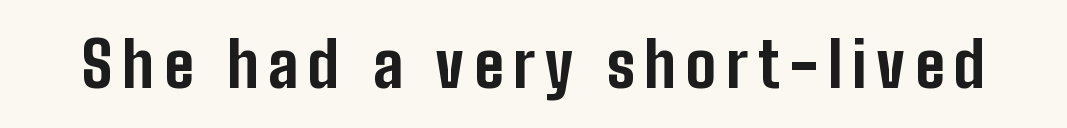
Q: Is the text bold? A: Yes.
Q: Is the text italic (slanted)? A: No, it is upright.
Q: Is the typeface a serif or a sans-serif typeface? A: Sans-serif.
Q: Is the text underlined? A: No.
Q: Width (condensed, normal, or wide)? A: Condensed.
Q: Stroke contrast? A: Low.
Q: x-height? A: Medium.
Q: Monospaced? A: No.
